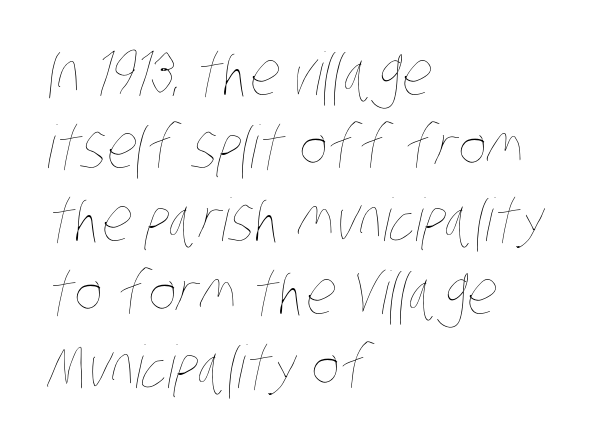
Q: Is the text bold? A: No.
Q: Is the text underlined? A: No.
Q: How is the paragraph aligned? A: Left-aligned.
Q: Is the spacing between letters normal or unusually wide? A: Normal.
Q: Width (condensed, normal, or wide)? A: Condensed.
Q: Stroke contrast? A: Low.
Q: x-height? A: Large.
Q: Monospaced? A: No.
